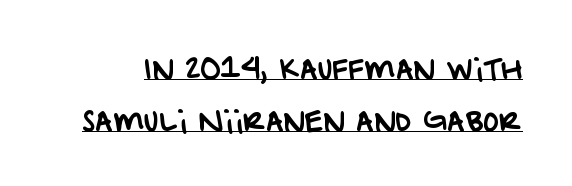
The image shows 27 px text type; set loose line spacing (1.93x), normal letter spacing, underlined.
